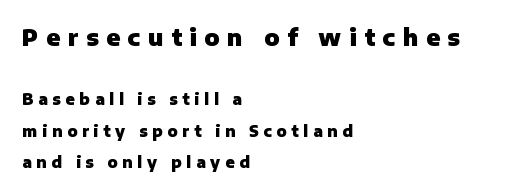
It's the straight-up-and-down kind of type. Each row of text sits above clean, open space. Typesetter's note: full bold, strokes at maximum text heaviness. Casual observation: everything's shoved over to the left.
